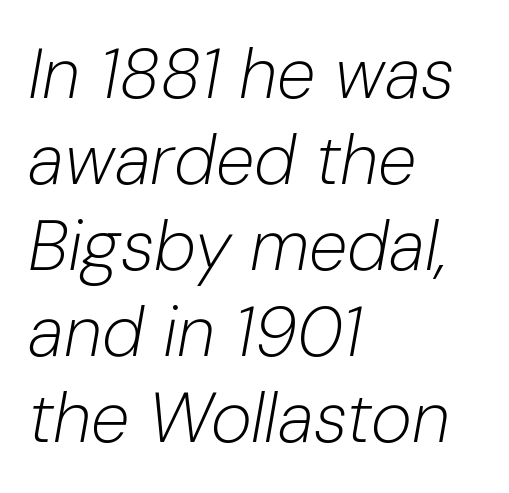
Q: Is the text bold? A: No.
Q: Is the text italic (slanted)? A: Yes, it leans right by about 10 degrees.
Q: Is the text underlined? A: No.
Q: How is the paragraph aligned? A: Left-aligned.
Q: Is the spacing between letters normal or unusually wide? A: Normal.
Q: Width (condensed, normal, or wide)? A: Normal.
Q: Stroke contrast? A: Low.
Q: x-height? A: Medium.
Q: Monospaced? A: No.
